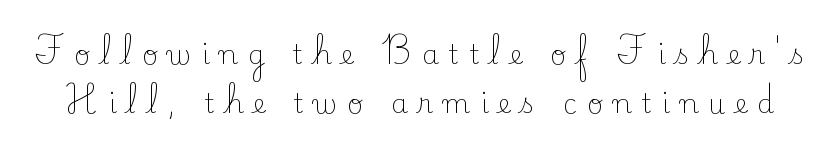
Q: Is the text bold? A: No.
Q: Is the text italic (slanted)? A: No, it is upright.
Q: Is the text underlined? A: No.
Q: Is the spacing between letters normal or unusually wide? A: Unusually wide.
